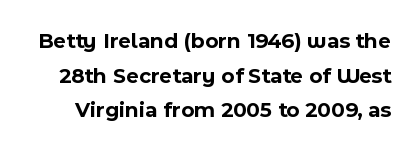
If you drew a line through each stem, it would be perfectly vertical. Does the leading feel generous? No, just average. Typesetter's note: full bold, strokes at maximum text heaviness. Is the letter spacing exaggerated? No — it looks like the ordinary default.
